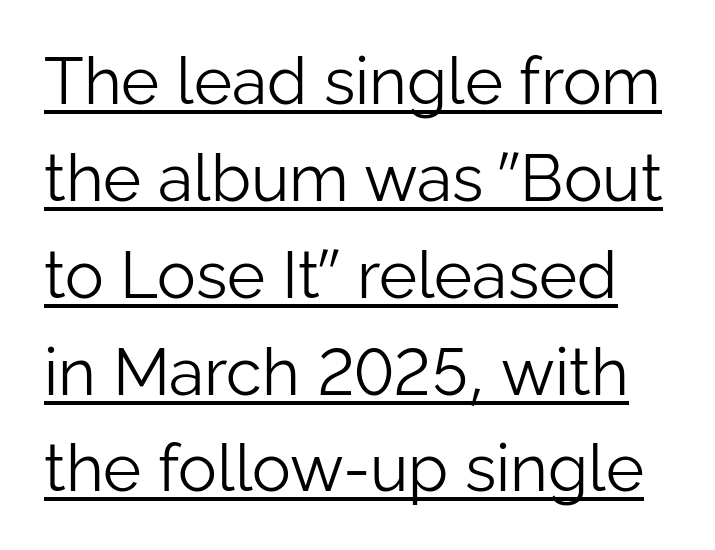
{"serif": "no", "italic": "no", "bold": "no", "weight": "light", "width": "normal", "stroke_contrast": "low", "x_height": "medium", "monospaced": "no", "underline": "yes", "line_spacing": "normal", "line_spacing_ratio": 1.49, "letter_spacing": "normal", "letter_spacing_em": 0.0, "glyph_px": 65}
